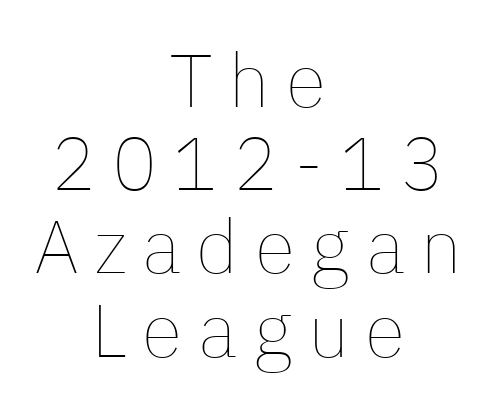
This block would grow much taller if given ordinary leading; it's compressed now. Stems here are at most as thick as an everyday book face. Plain, unruled lines of type. Leftover space on each line is divided equally before and after the words.
